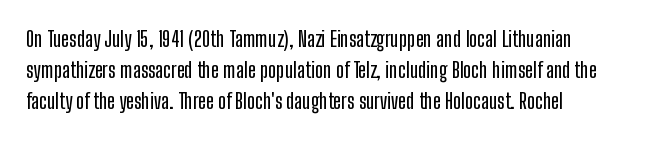
Does the copy run flush right? No — it runs flush left. The specimen reads as upright at a glance. Between one letter and the next there's only the usual sliver of space. The designer left line spacing at the default.
